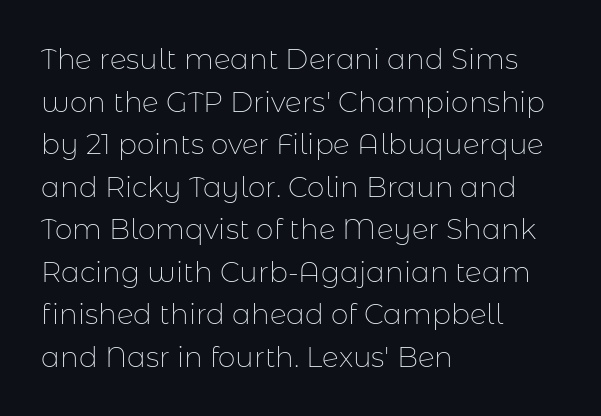
The image shows 28 px thin sans-serif type, upright; set left-aligned, normal line spacing (1.52x), normal letter spacing, not underlined; low stroke contrast and a medium x-height.
